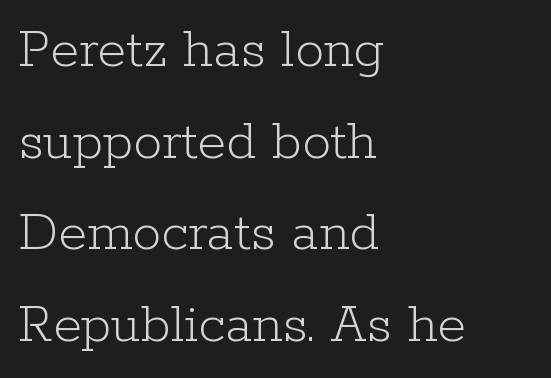
{"serif": "yes", "italic": "no", "bold": "no", "weight": "light", "width": "normal", "stroke_contrast": "low", "x_height": "medium", "monospaced": "no", "underline": "no", "align": "left", "line_spacing": "normal", "line_spacing_ratio": 1.58, "letter_spacing": "normal", "letter_spacing_em": 0.0, "glyph_px": 58}
